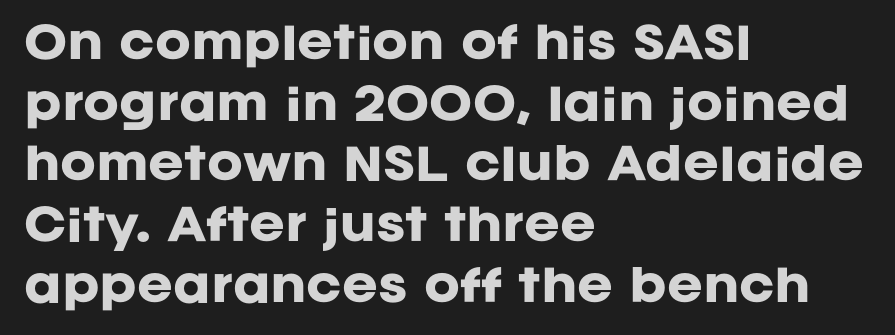
The image shows 43 px heavy sans-serif type, upright; set left-aligned, normal line spacing (1.41x), normal letter spacing, not underlined; low stroke contrast and a large x-height.
